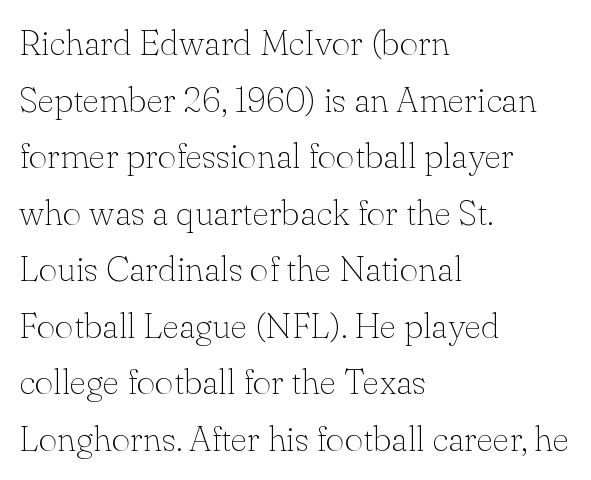
The typesetter chose a ragged-right arrangement here. Stroke terminals: seriffed. Standard letterfit; no display-style spreading of the glyphs. Quick note: interline space is typical. The area under the type is left untouched.
